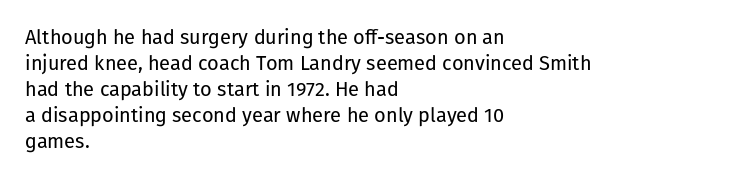
Q: Is the text bold? A: No.
Q: Is the text italic (slanted)? A: No, it is upright.
Q: Is the text underlined? A: No.
Q: How is the paragraph aligned? A: Left-aligned.
Q: Is the spacing between letters normal or unusually wide? A: Normal.
Q: Is the spacing between lines tight, normal or loose? A: Normal.
